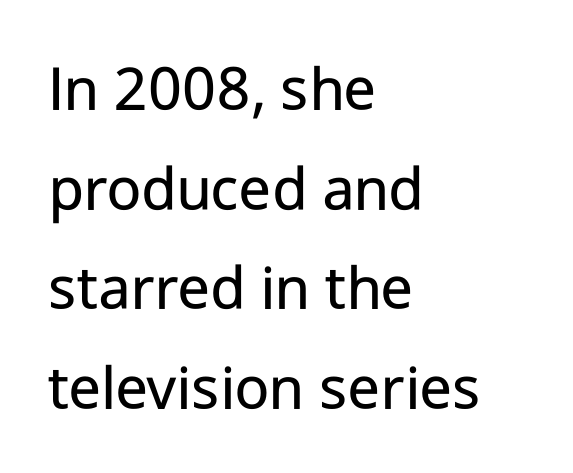
Q: Is the text bold? A: No.
Q: Is the text italic (slanted)? A: No, it is upright.
Q: Is the typeface a serif or a sans-serif typeface? A: Sans-serif.
Q: Is the text underlined? A: No.
Q: How is the paragraph aligned? A: Left-aligned.
Q: Is the spacing between letters normal or unusually wide? A: Normal.
Q: Is the spacing between lines tight, normal or loose? A: Normal.
Q: Width (condensed, normal, or wide)? A: Normal.
Q: Stroke contrast? A: Low.
Q: x-height? A: Medium.
Q: Monospaced? A: No.
